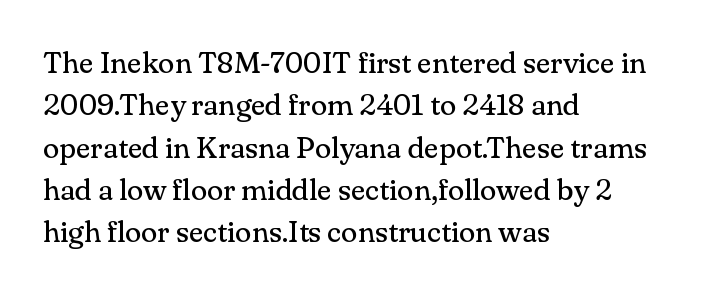
The image shows 30 px regular-weight serif type, upright; set left-aligned, normal line spacing (1.41x), normal letter spacing, not underlined; medium stroke contrast and a small x-height.
